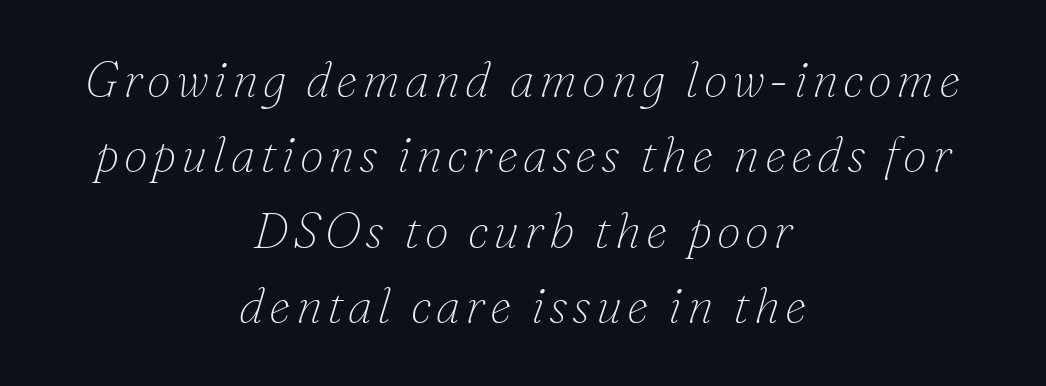
Serif or sans? Serif — the stroke terminals have little feet. The face looks like a standard text weight, possibly lighter. Type without underlining. The lines sit at an ordinary, default distance from one another.
